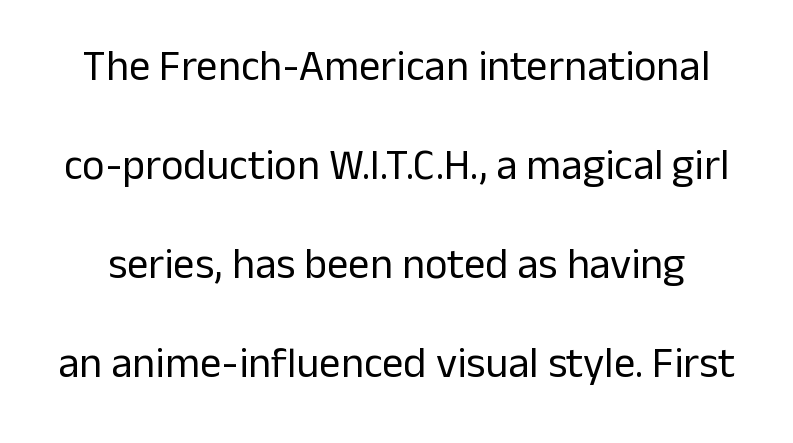
The image shows 43 px regular-weight sans-serif type, upright; set loose line spacing (2.3x), normal letter spacing, not underlined; low stroke contrast and a medium x-height.
